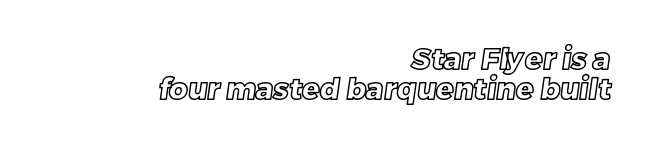
Q: Is the text underlined? A: No.
Q: How is the paragraph aligned? A: Right-aligned.
Q: Is the spacing between letters normal or unusually wide? A: Normal.
Q: Is the spacing between lines tight, normal or loose? A: Tight.
Q: Width (condensed, normal, or wide)? A: Normal.
Q: x-height? A: Large.
Q: Monospaced? A: No.
